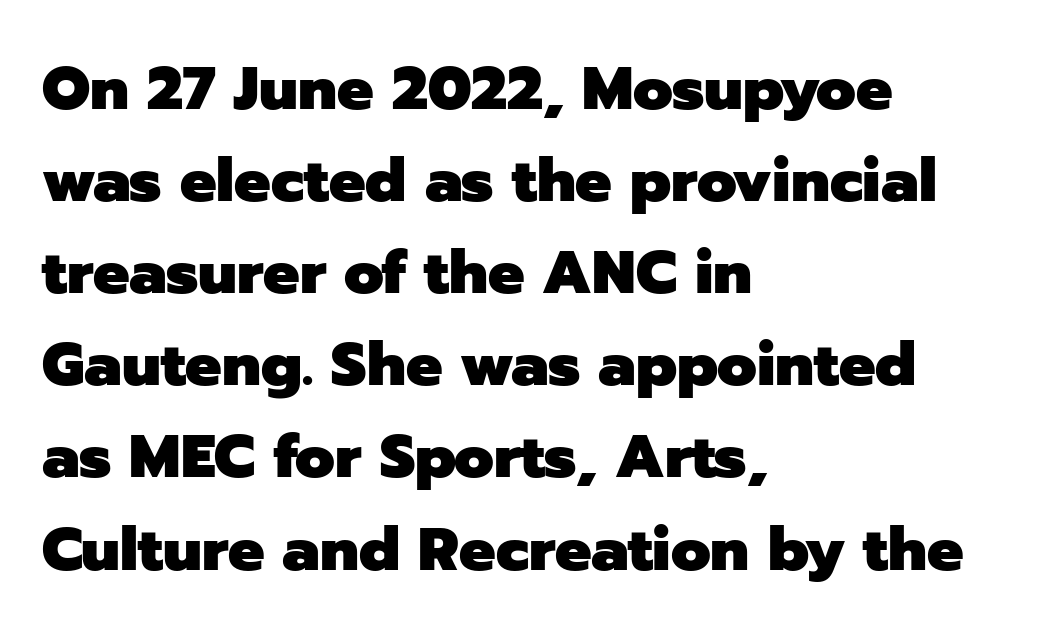
Tall strokes in this sample are plumb rather than angled. Students, observe: this is what conventionally led text looks like. No word sits above an underline. Is the block centered? No — it sits flush against the left margin.
